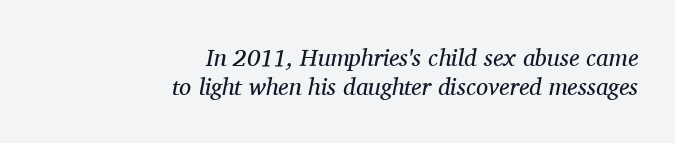
The image shows 24 px text type, italic (leaning right); set right-aligned, line spacing 1.2x, normal letter spacing, not underlined.
